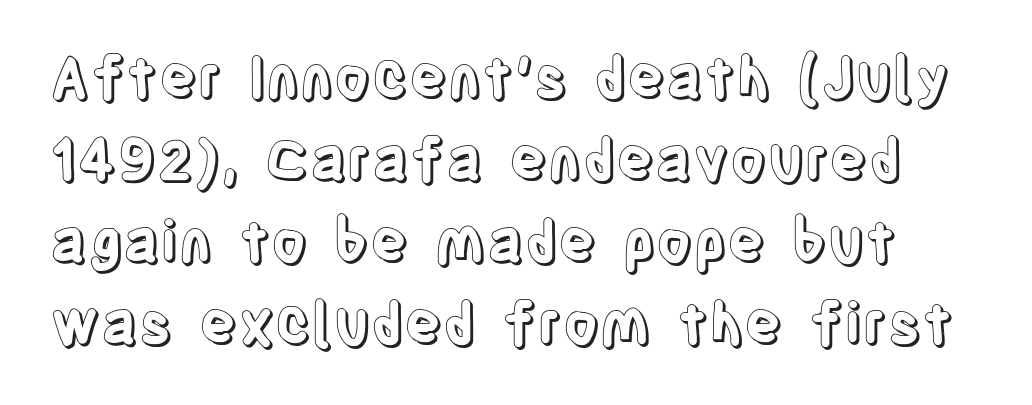
The image shows 57 px condensed type, upright; set normal line spacing (1.44x), normal letter spacing, not underlined; a large x-height.
